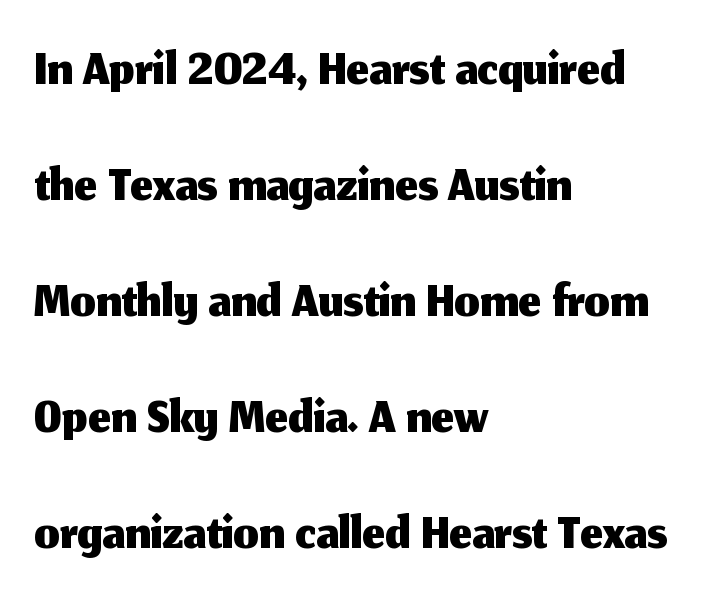
The image shows 80 px sans-serif type, upright; set left-aligned, normal line spacing (1.45x), normal letter spacing, not underlined; medium stroke contrast and a medium x-height.
